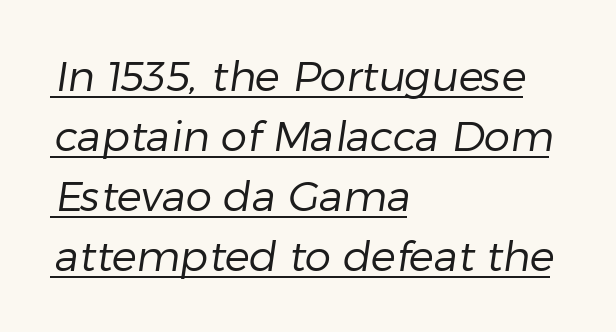
{"serif": "no", "bold": "no", "weight": "regular", "width": "normal", "stroke_contrast": "low", "x_height": "medium", "monospaced": "no", "underline": "yes", "align": "left", "line_spacing": "normal", "line_spacing_ratio": 1.43, "letter_spacing": "normal", "letter_spacing_em": 0.0, "glyph_px": 42}
